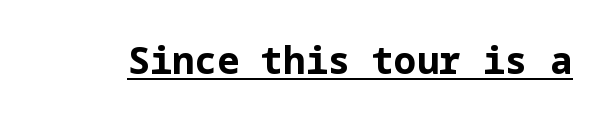
Q: Is the text bold? A: Yes.
Q: Is the text italic (slanted)? A: No, it is upright.
Q: Is the typeface a serif or a sans-serif typeface? A: Sans-serif.
Q: Is the text underlined? A: Yes.
Q: Is the spacing between letters normal or unusually wide? A: Normal.
Q: Width (condensed, normal, or wide)? A: Normal.
Q: Stroke contrast? A: Low.
Q: x-height? A: Medium.
